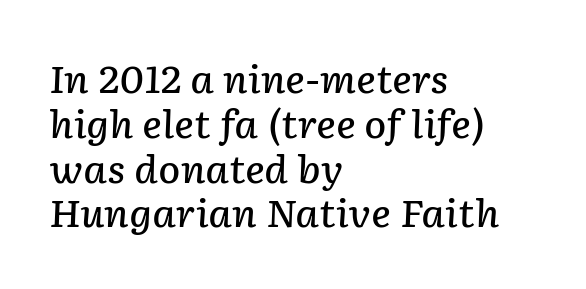
{"italic": "yes", "lean": "right", "slant_degrees": 2, "bold": "semi", "weight": "semibold", "width": "normal", "stroke_contrast": "low", "x_height": "medium", "monospaced": "no", "underline": "no", "align": "left", "line_spacing_ratio": 1.21, "letter_spacing": "normal", "letter_spacing_em": 0.0, "glyph_px": 37}
